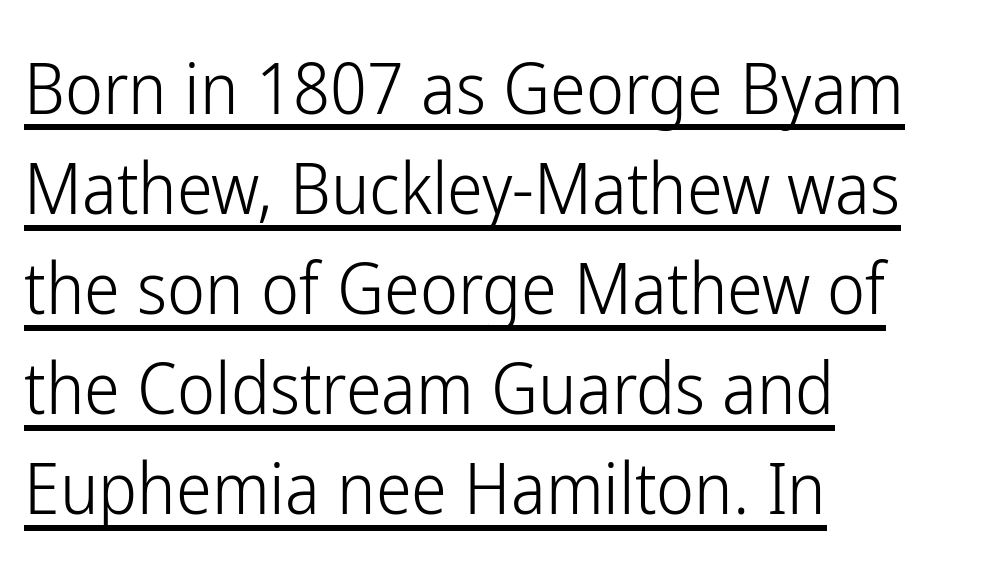
The image shows 72 px light, condensed sans-serif type, upright; set left-aligned, normal line spacing (1.39x), normal letter spacing, underlined; low stroke contrast and a medium x-height.
